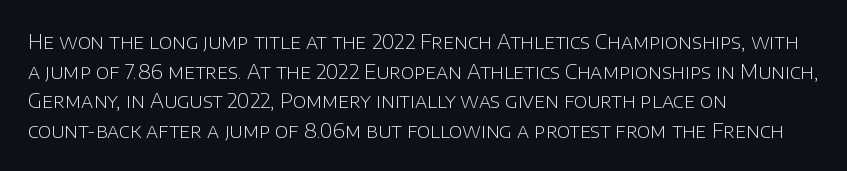
Compared with a typical body face, this is equally light or lighter still. The line texture is even and compact thanks to regular tracking. The space directly below the letters is spotless. Nope, not italic — everything's standing straight.
